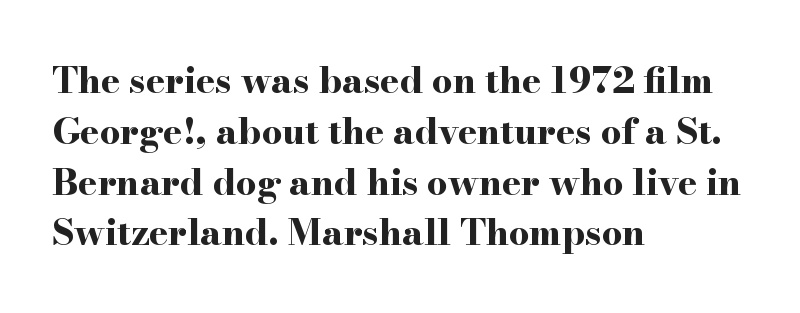
The image shows 36 px bold, wide serif type, upright; set left-aligned, normal line spacing (1.41x), normal letter spacing, not underlined; high stroke contrast and a small x-height.
